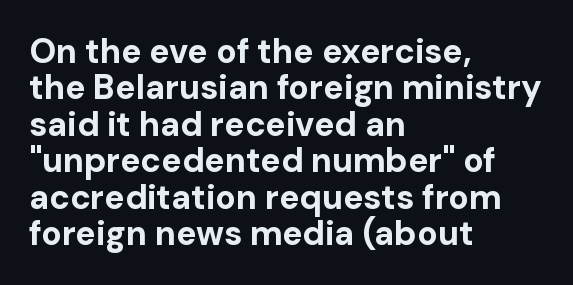
{"serif": "no", "italic": "no", "bold": "yes", "weight": "bold", "width": "normal", "stroke_contrast": "low", "x_height": "medium", "monospaced": "no", "underline": "no", "align": "left", "line_spacing": "tight", "line_spacing_ratio": 1.07, "letter_spacing": "normal", "letter_spacing_em": 0.0, "glyph_px": 34}
